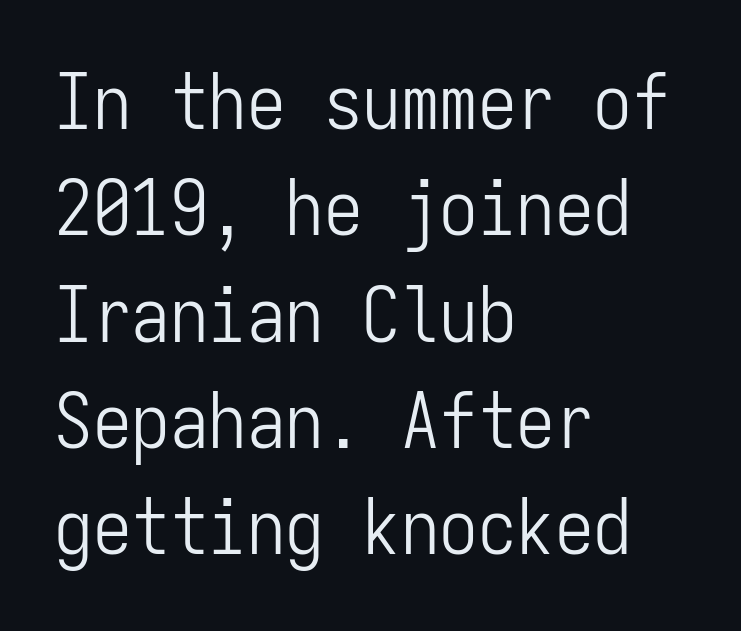
{"serif": "no", "italic": "no", "bold": "no", "weight": "light", "width": "condensed", "stroke_contrast": "low", "x_height": "medium", "monospaced": "yes", "underline": "no", "align": "left", "line_spacing": "normal", "line_spacing_ratio": 1.38, "letter_spacing": "normal", "letter_spacing_em": 0.0, "glyph_px": 77}
